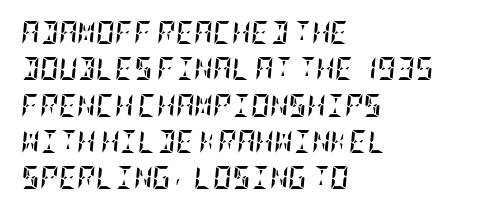
The image shows 23 px bold type, italic (leaning right); set left-aligned, normal line spacing (1.58x), normal letter spacing, not underlined.
